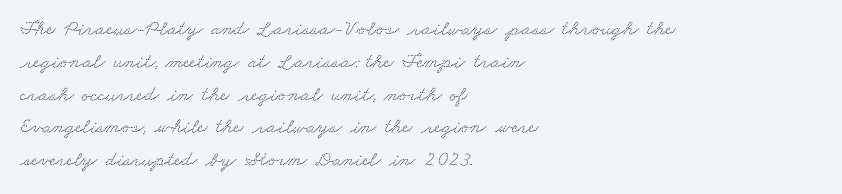
The image shows 21 px text type; set left-aligned, normal line spacing (1.56x), normal letter spacing, not underlined.
